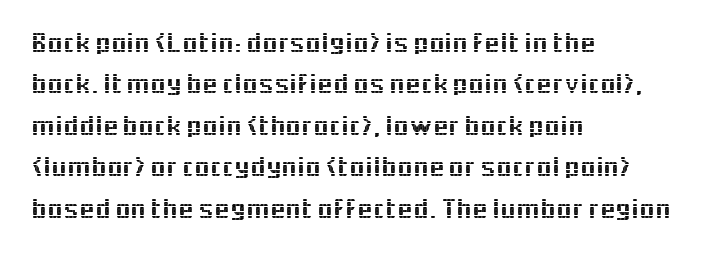
Q: Is the text italic (slanted)? A: No, it is upright.
Q: Is the typeface a serif or a sans-serif typeface? A: Sans-serif.
Q: Is the text underlined? A: No.
Q: How is the paragraph aligned? A: Left-aligned.
Q: Is the spacing between letters normal or unusually wide? A: Normal.
Q: Is the spacing between lines tight, normal or loose? A: Normal.
Q: Width (condensed, normal, or wide)? A: Normal.
Q: x-height? A: Medium.
Q: Monospaced? A: No.
